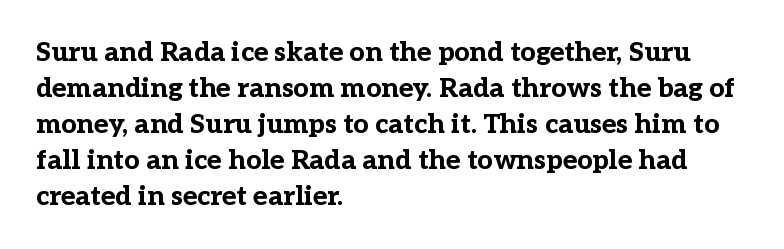
The image shows 27 px bold type, upright; set left-aligned, normal line spacing (1.33x), normal letter spacing, not underlined.
